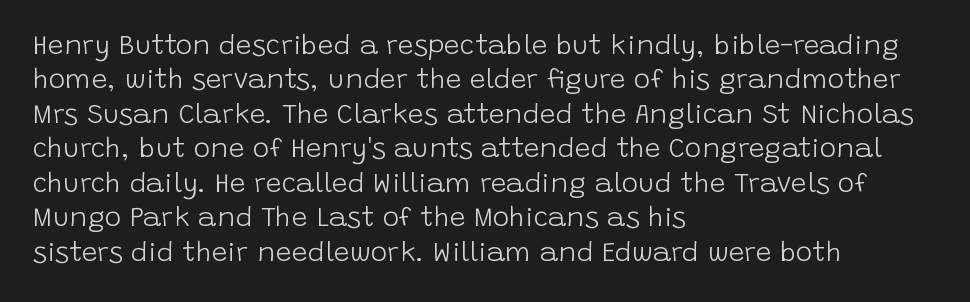
The image shows 28 px light sans-serif type, upright; set left-aligned, line spacing 1.23x, normal letter spacing, not underlined; low stroke contrast and a large x-height.
